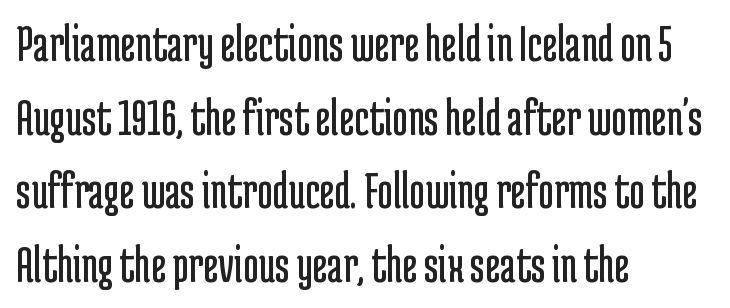
Line beginnings align vertically; line endings do not. Counters stay open thanks to moderate or lighter strokes. Beneath every word, the page is bare. The rendering uses natural spacing where letterforms have individual widths. The typeface chosen for these lines omits serifs.
